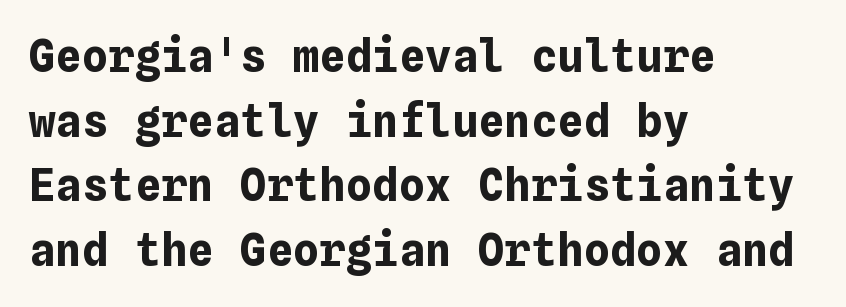
The area under the type is left untouched. The passage shown is emphatically bold. A typesetter would call this leading conventional body-copy spacing. Does extra space separate the letters? No, they use regular spacing.
